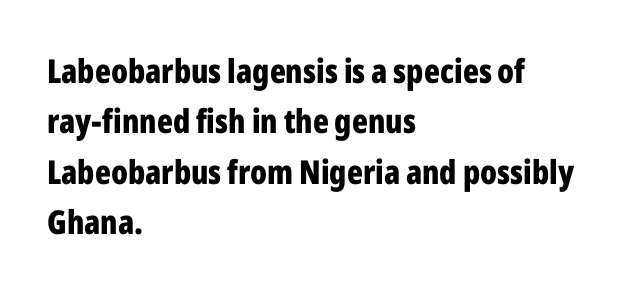
The image shows 33 px bold, condensed sans-serif type, upright; set left-aligned, normal line spacing (1.53x), normal letter spacing, not underlined; low stroke contrast and a medium x-height.
